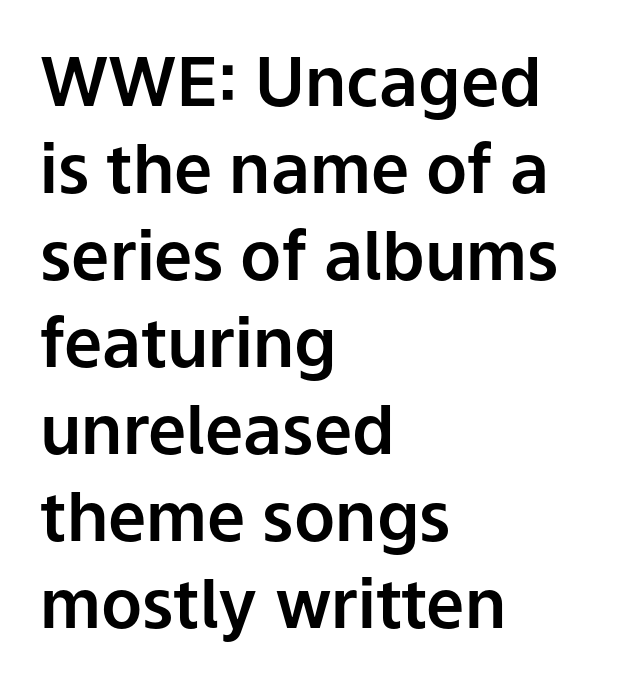
Posture: straight, roman, zero tilt. Reading down the column, the eye jumps a familiar distance to each next line. Serifs: no, the terminals of the letterforms are clean. A typesetter would call this zero additional tracking. Short and long lines alike share a common starting point at left. Unmarked baselines from the first word to the last.
